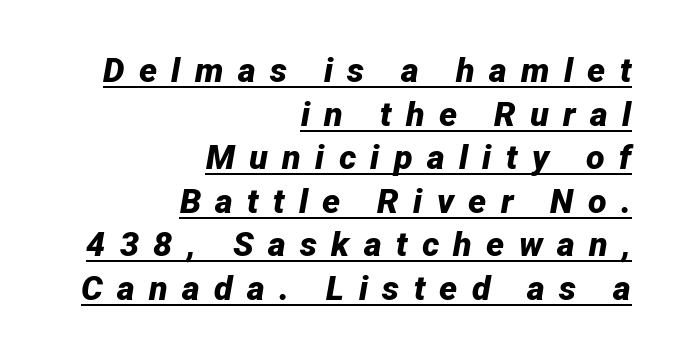
The image shows 34 px bold type, italic (leaning right); set right-aligned, normal line spacing (1.28x), unusually wide letter spacing (+0.42 em), underlined; low stroke contrast and a medium x-height.
